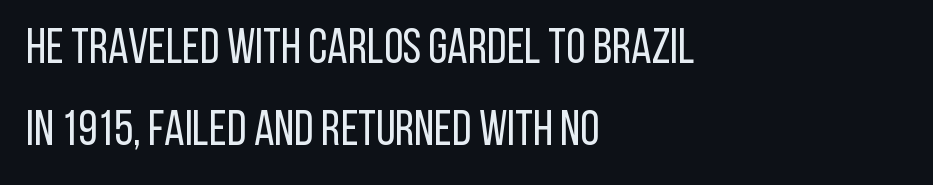
The image shows 49 px regular-weight, condensed sans-serif type, upright; set left-aligned, normal line spacing (1.68x), normal letter spacing, not underlined; low stroke contrast and a large x-height.
